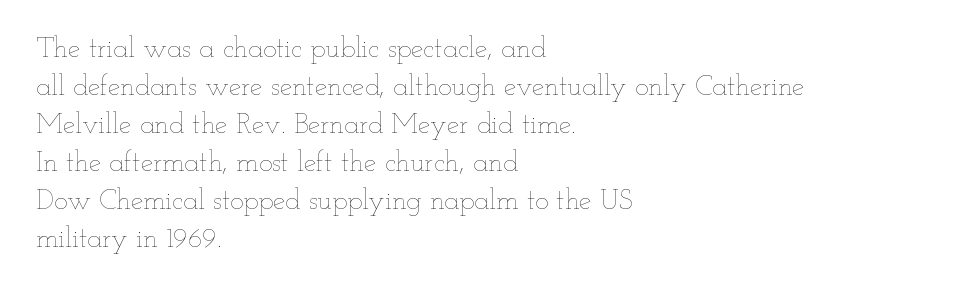
{"italic": "no", "bold": "no", "weight": "thin", "width": "wide", "stroke_contrast": "low", "x_height": "small", "monospaced": "no", "underline": "no", "align": "left", "line_spacing": "normal", "line_spacing_ratio": 1.36, "letter_spacing": "normal", "letter_spacing_em": 0.0, "glyph_px": 28}
